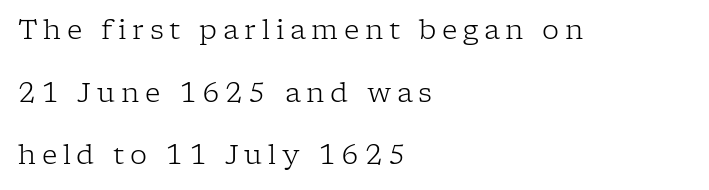
In terms of posture, this sample is upright. Airy leading. Is the type heavy? It reads as light-to-regular instead. Descender tails drop into unmarked territory. Compared with typical body copy, the letter spacing here is much looser.
